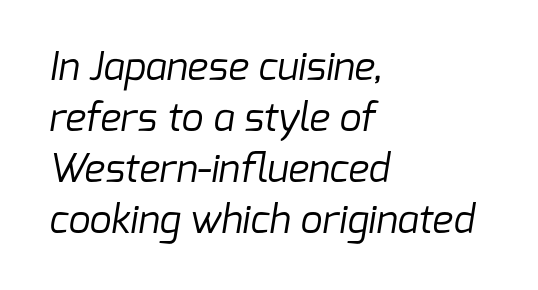
The image shows 39 px regular-weight sans-serif type; set left-aligned, normal line spacing (1.31x), normal letter spacing, not underlined; low stroke contrast and a medium x-height.
